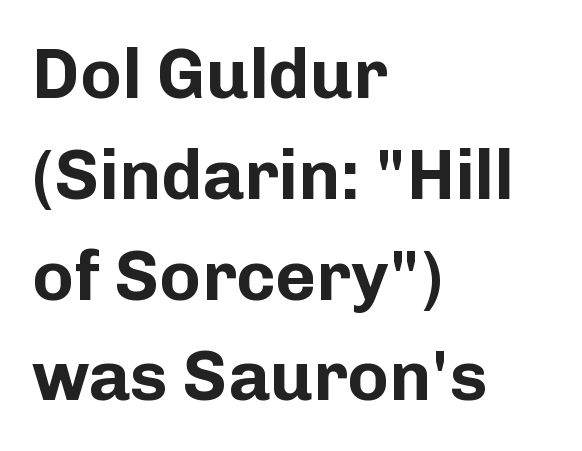
Q: Is the text bold? A: Yes.
Q: Is the text italic (slanted)? A: No, it is upright.
Q: Is the typeface a serif or a sans-serif typeface? A: Sans-serif.
Q: Is the text underlined? A: No.
Q: How is the paragraph aligned? A: Left-aligned.
Q: Is the spacing between letters normal or unusually wide? A: Normal.
Q: Is the spacing between lines tight, normal or loose? A: Normal.
Q: Width (condensed, normal, or wide)? A: Normal.
Q: Stroke contrast? A: Low.
Q: x-height? A: Medium.
Q: Monospaced? A: No.
